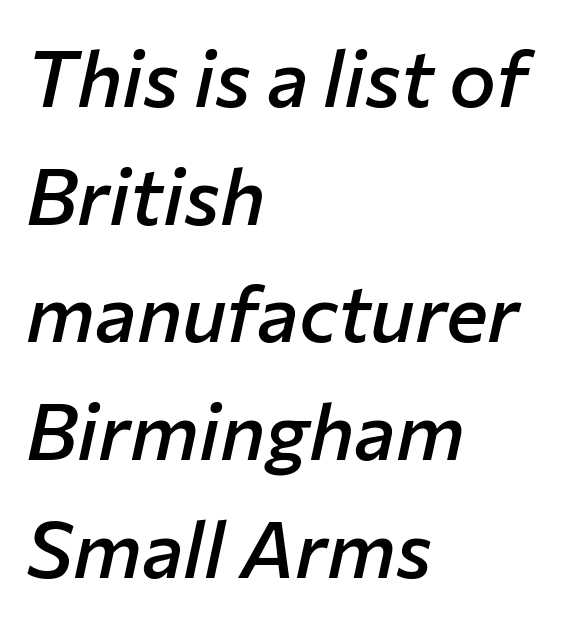
{"italic": "yes", "lean": "right", "slant_degrees": 12, "bold": "semi", "weight": "semibold", "width": "normal", "stroke_contrast": "low", "x_height": "medium", "monospaced": "no", "underline": "no", "align": "left", "line_spacing": "normal", "line_spacing_ratio": 1.49, "letter_spacing": "normal", "letter_spacing_em": 0.0, "glyph_px": 79}
